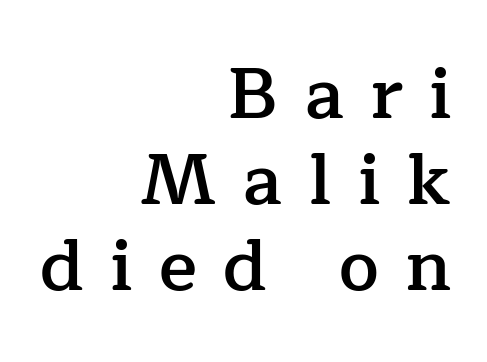
{"serif": "yes", "italic": "no", "bold": "semi", "weight": "semibold", "width": "normal", "stroke_contrast": "low", "x_height": "medium", "monospaced": "no", "underline": "no", "align": "right", "line_spacing_ratio": 1.21, "letter_spacing": "wide", "letter_spacing_em": 0.37, "glyph_px": 71}
